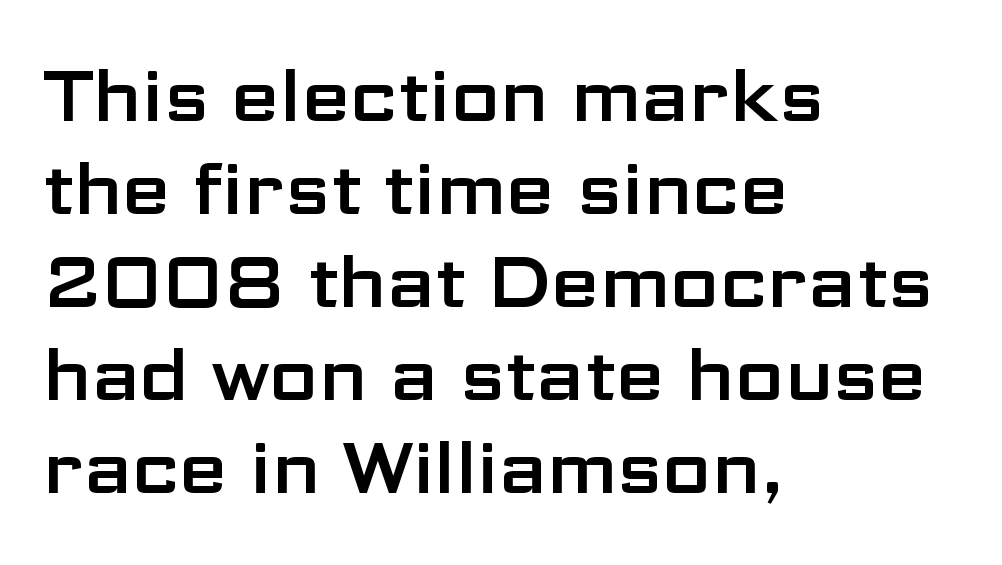
Q: Is the text italic (slanted)? A: No, it is upright.
Q: Is the typeface a serif or a sans-serif typeface? A: Sans-serif.
Q: Is the text underlined? A: No.
Q: How is the paragraph aligned? A: Left-aligned.
Q: Is the spacing between letters normal or unusually wide? A: Normal.
Q: Is the spacing between lines tight, normal or loose? A: Normal.
Q: Width (condensed, normal, or wide)? A: Wide.
Q: Stroke contrast? A: Low.
Q: x-height? A: Medium.
Q: Monospaced? A: No.
